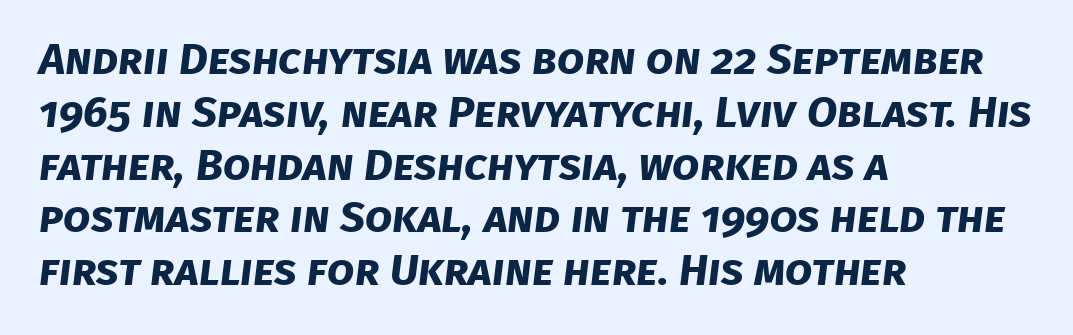
Q: Is the text bold? A: Yes.
Q: Is the typeface a serif or a sans-serif typeface? A: Sans-serif.
Q: Is the text underlined? A: No.
Q: How is the paragraph aligned? A: Left-aligned.
Q: Is the spacing between letters normal or unusually wide? A: Normal.
Q: Width (condensed, normal, or wide)? A: Normal.
Q: Stroke contrast? A: Low.
Q: x-height? A: Large.
Q: Monospaced? A: No.
